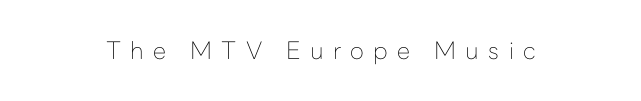
{"italic": "no", "bold": "no", "underline": "no", "align": "center", "letter_spacing": "wide", "letter_spacing_em": 0.39, "glyph_px": 24}
